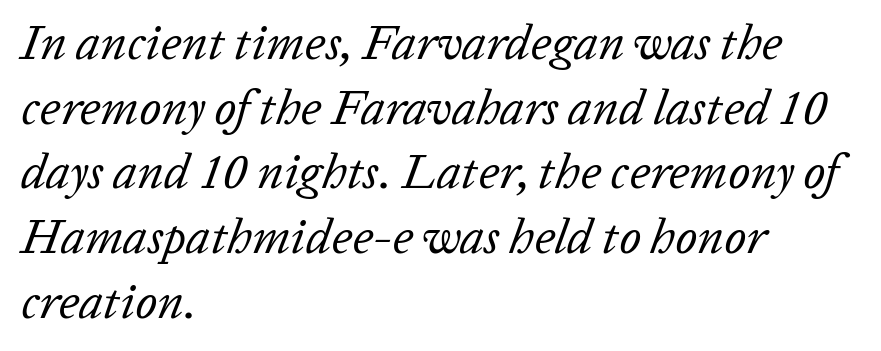
Q: Is the text bold? A: No.
Q: Is the text italic (slanted)? A: Yes, it leans right by about 20 degrees.
Q: Is the text underlined? A: No.
Q: How is the paragraph aligned? A: Left-aligned.
Q: Is the spacing between letters normal or unusually wide? A: Normal.
Q: Is the spacing between lines tight, normal or loose? A: Normal.
Q: Width (condensed, normal, or wide)? A: Normal.
Q: Stroke contrast? A: Low.
Q: x-height? A: Medium.
Q: Monospaced? A: No.
